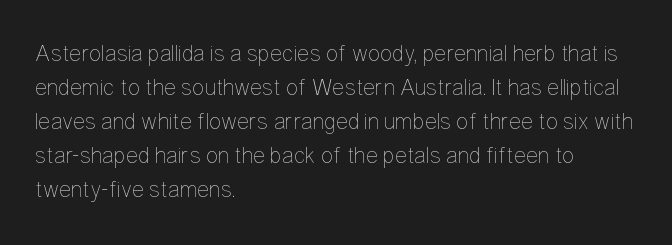
{"italic": "no", "bold": "no", "underline": "no", "align": "left", "line_spacing": "normal", "line_spacing_ratio": 1.48, "letter_spacing": "normal", "letter_spacing_em": 0.0, "glyph_px": 23}
